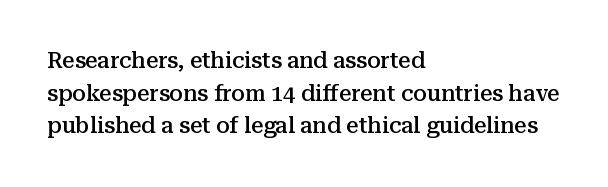
Short and long lines alike share a common starting point at left. Quick note: not italic, upright. In terms of leading, this rendering sits right in the middle. The gap between lines stays unmarked.
